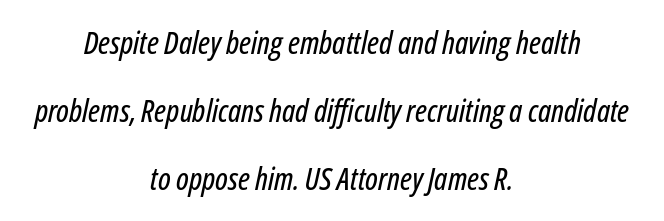
Q: Is the text italic (slanted)? A: Yes, it leans right by about 12 degrees.
Q: Is the text underlined? A: No.
Q: How is the paragraph aligned? A: Centered.
Q: Is the spacing between letters normal or unusually wide? A: Normal.
Q: Is the spacing between lines tight, normal or loose? A: Loose.
Q: Width (condensed, normal, or wide)? A: Condensed.
Q: Stroke contrast? A: Low.
Q: x-height? A: Medium.
Q: Monospaced? A: No.
